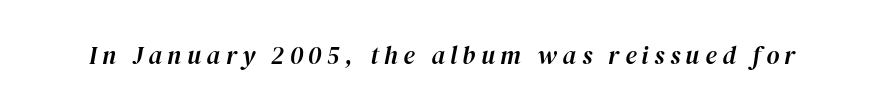
The image shows 25 px text type, italic (leaning right); set unusually wide letter spacing (+0.22 em), not underlined.
